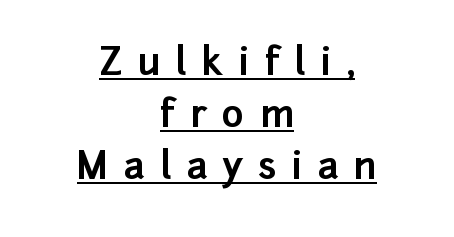
{"serif": "no", "italic": "no", "bold": "yes", "weight": "bold", "width": "normal", "stroke_contrast": "low", "x_height": "medium", "monospaced": "no", "underline": "yes", "align": "center", "line_spacing": "normal", "line_spacing_ratio": 1.41, "letter_spacing": "wide", "letter_spacing_em": 0.42, "glyph_px": 37}
